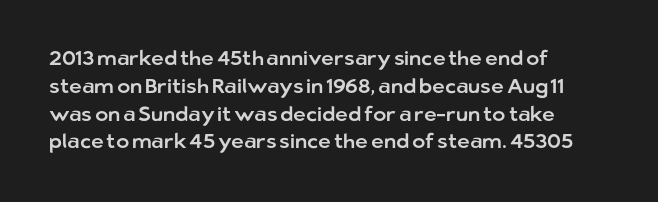
The image shows 20 px text type, upright; set left-aligned, normal line spacing (1.39x), normal letter spacing, not underlined.
